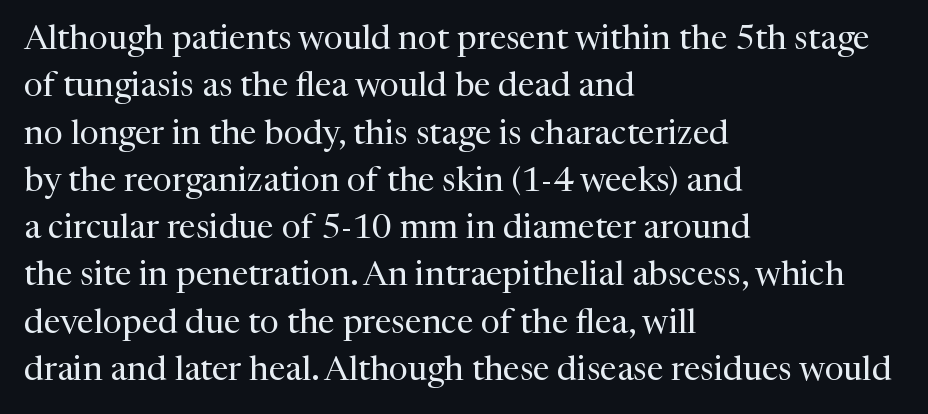
Q: Is the text bold? A: No.
Q: Is the text italic (slanted)? A: No, it is upright.
Q: Is the typeface a serif or a sans-serif typeface? A: Serif.
Q: Is the text underlined? A: No.
Q: How is the paragraph aligned? A: Left-aligned.
Q: Is the spacing between letters normal or unusually wide? A: Normal.
Q: Is the spacing between lines tight, normal or loose? A: Normal.
Q: Width (condensed, normal, or wide)? A: Normal.
Q: Stroke contrast? A: Medium.
Q: x-height? A: Medium.
Q: Monospaced? A: No.
